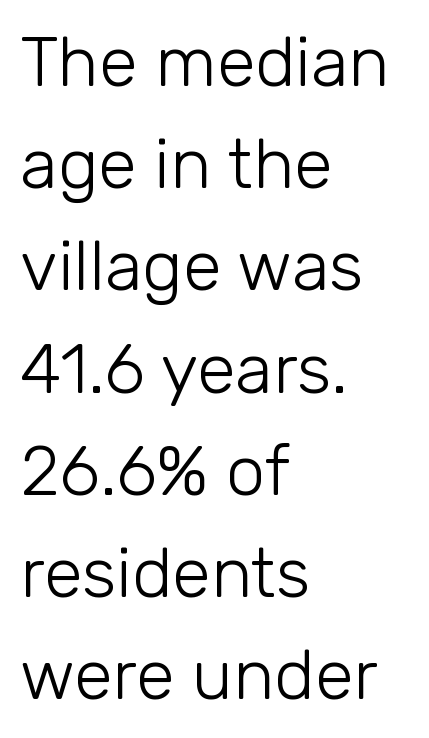
The setting favours the left margin, as ordinary paragraphs usually do. Each word holds together tightly as a unit, with standard inter-letter gaps. The typesetting does not lean heavy: it is not bold. One glance says typical: line gaps are just what's usual. Descenders are the only things crossing below the line. A roman cut, with each character standing at attention.
